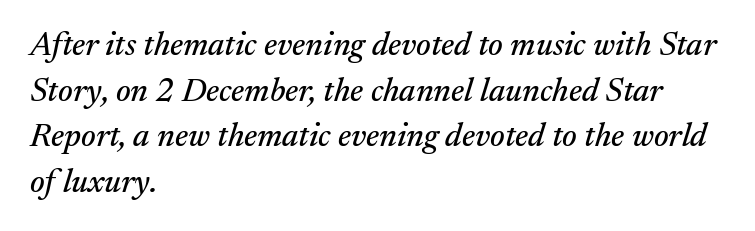
{"serif": "yes", "italic": "yes", "lean": "right", "slant_degrees": 17, "width": "normal", "stroke_contrast": "medium", "x_height": "medium", "monospaced": "no", "underline": "no", "align": "left", "line_spacing": "normal", "line_spacing_ratio": 1.38, "letter_spacing": "normal", "letter_spacing_em": 0.0, "glyph_px": 33}
